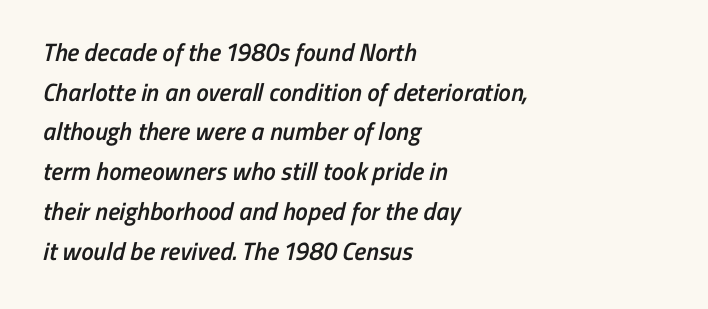
The image shows 25 px text type; set left-aligned, normal line spacing (1.59x), normal letter spacing, not underlined.
